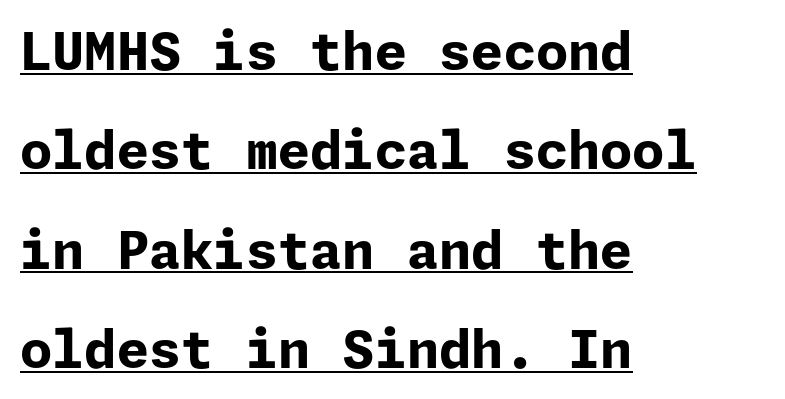
How heavy is the stroke? Heavy — this is a bold. You can see a thin bar hugging the bottom of the glyphs. The type is set solid horizontally, with unmodified tracking. You can tell it's not italic because the verticals are truly vertical.
